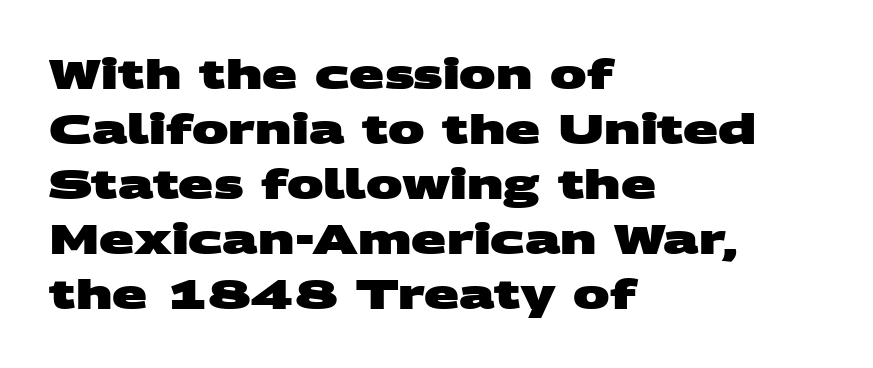
Glance below the letters and you will spot only blank space. Short note: letters normally spaced. The type family on display is of the sans-serif kind. Heavy-handed strokes throughout: this text is bold. Is the block centered? No — it sits flush against the left margin.
